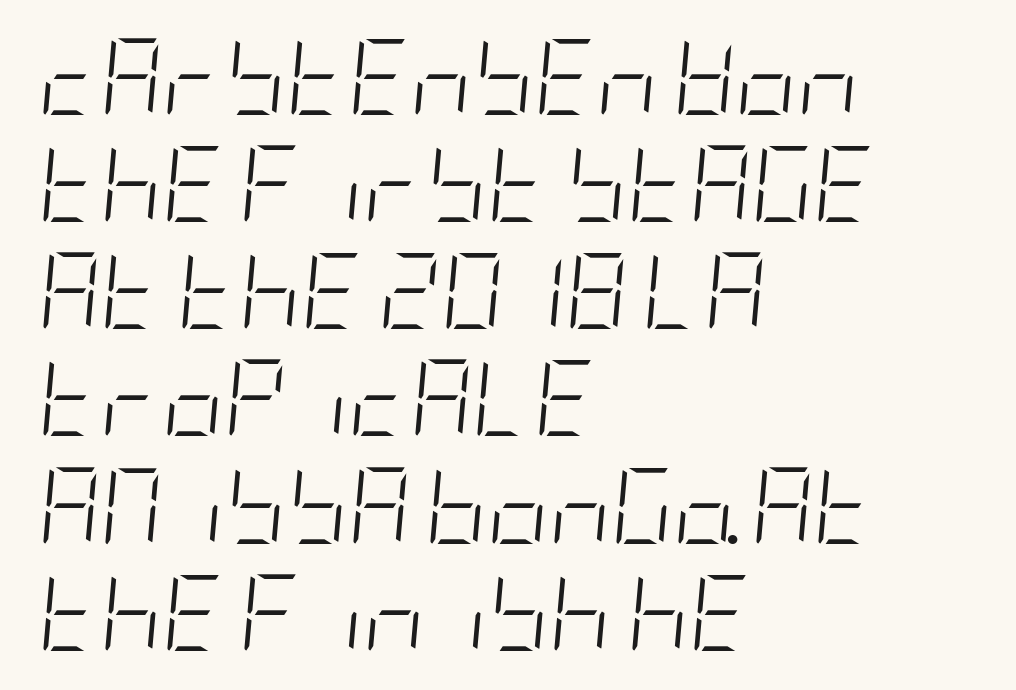
Is there much room between lines? A standard amount, neither cramped nor airy. Here the glyphs are tracked normally, forming tight word shapes. The typeface has the unassuming heft of standard copy or less. Slant detected: the letters are inclined. The compositor pushed each line to the left boundary. The gap between lines stays unmarked.
